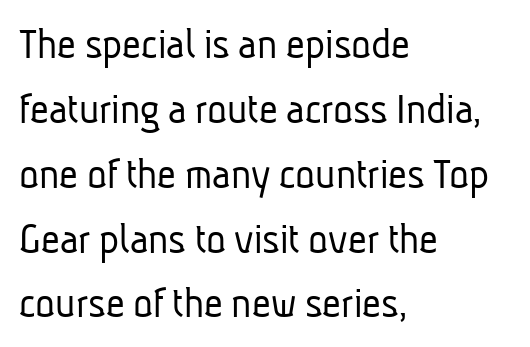
{"serif": "no", "bold": "no", "weight": "light", "width": "condensed", "stroke_contrast": "low", "x_height": "medium", "monospaced": "no", "underline": "no", "align": "left", "line_spacing": "normal", "line_spacing_ratio": 1.41, "letter_spacing": "normal", "letter_spacing_em": 0.0, "glyph_px": 46}
